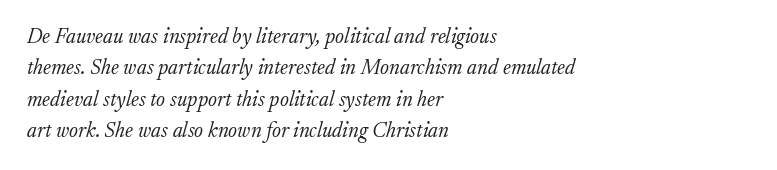
The image shows 21 px text type, italic (leaning right); set left-aligned, normal line spacing (1.49x), normal letter spacing, not underlined.
